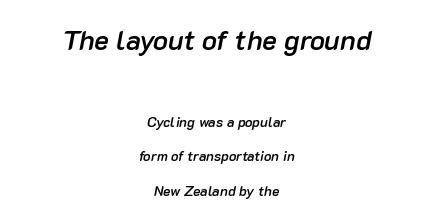
Q: Is the text bold? A: Semi-bold.
Q: Is the text italic (slanted)? A: Yes, it leans right by about 10 degrees.
Q: Is the text underlined? A: No.
Q: How is the paragraph aligned? A: Centered.
Q: Is the spacing between letters normal or unusually wide? A: Normal.
Q: Is the spacing between lines tight, normal or loose? A: Loose.
Q: Which block of text is set in a larger size, the first (top) or the second (bottom)? A: The first (top) one.
Q: Width (condensed, normal, or wide)? A: Normal.
Q: Stroke contrast? A: Low.
Q: x-height? A: Medium.
Q: Monospaced? A: No.
